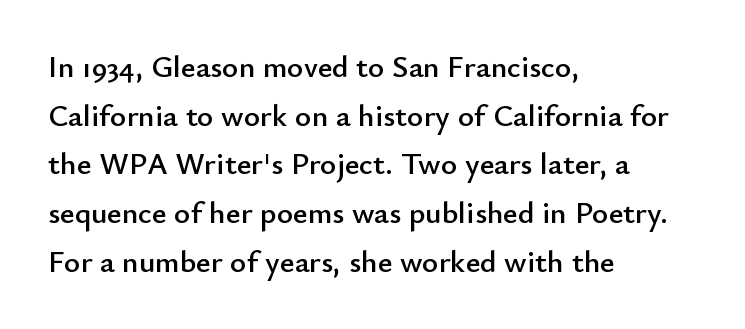
Q: Is the text italic (slanted)? A: No, it is upright.
Q: Is the typeface a serif or a sans-serif typeface? A: Sans-serif.
Q: Is the text underlined? A: No.
Q: How is the paragraph aligned? A: Left-aligned.
Q: Is the spacing between letters normal or unusually wide? A: Normal.
Q: Is the spacing between lines tight, normal or loose? A: Normal.
Q: Width (condensed, normal, or wide)? A: Normal.
Q: Stroke contrast? A: Low.
Q: x-height? A: Small.
Q: Monospaced? A: No.
